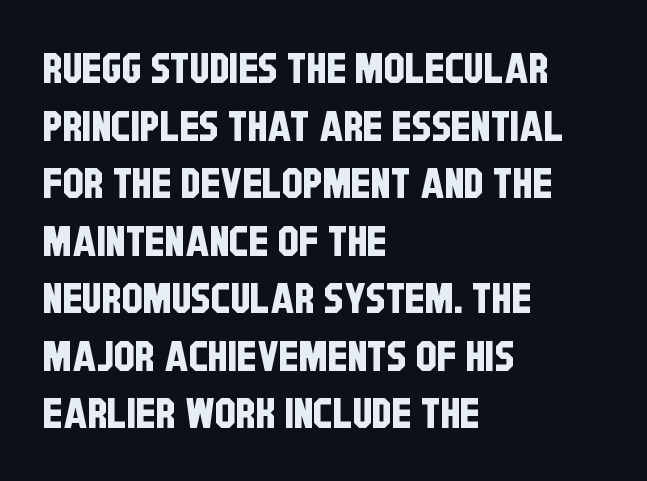
{"serif": "no", "width": "condensed", "stroke_contrast": "low", "x_height": "large", "monospaced": "no", "underline": "no", "align": "left", "line_spacing": "normal", "line_spacing_ratio": 1.37, "letter_spacing": "normal", "letter_spacing_em": 0.0, "glyph_px": 42}
